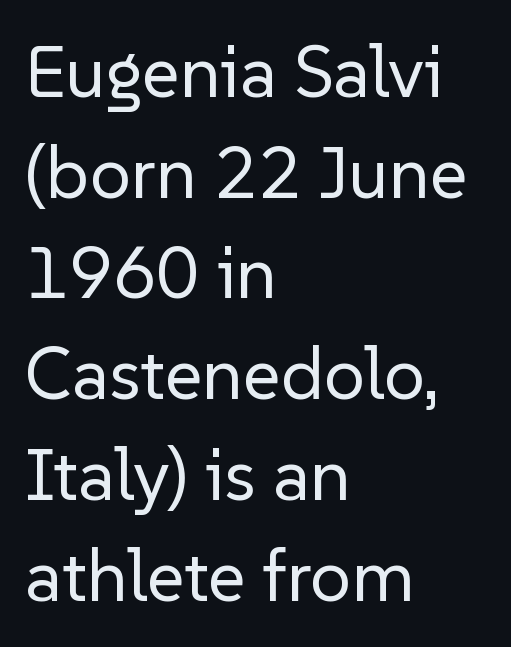
The image shows 73 px regular-weight sans-serif type, upright; set left-aligned, normal line spacing (1.38x), normal letter spacing, not underlined; low stroke contrast and a medium x-height.
